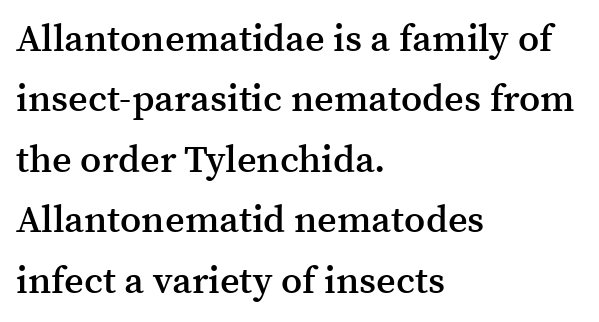
Q: Is the text bold? A: Semi-bold.
Q: Is the text italic (slanted)? A: No, it is upright.
Q: Is the typeface a serif or a sans-serif typeface? A: Serif.
Q: Is the text underlined? A: No.
Q: How is the paragraph aligned? A: Left-aligned.
Q: Is the spacing between letters normal or unusually wide? A: Normal.
Q: Is the spacing between lines tight, normal or loose? A: Normal.
Q: Width (condensed, normal, or wide)? A: Normal.
Q: Stroke contrast? A: Medium.
Q: x-height? A: Medium.
Q: Monospaced? A: No.
